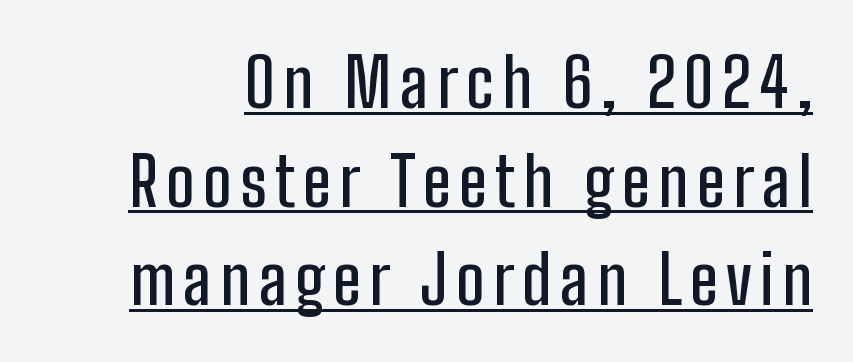
Q: Is the text italic (slanted)? A: No, it is upright.
Q: Is the typeface a serif or a sans-serif typeface? A: Sans-serif.
Q: Is the text underlined? A: Yes.
Q: Is the spacing between lines tight, normal or loose? A: Normal.
Q: Width (condensed, normal, or wide)? A: Condensed.
Q: Stroke contrast? A: Low.
Q: x-height? A: Medium.
Q: Monospaced? A: No.
